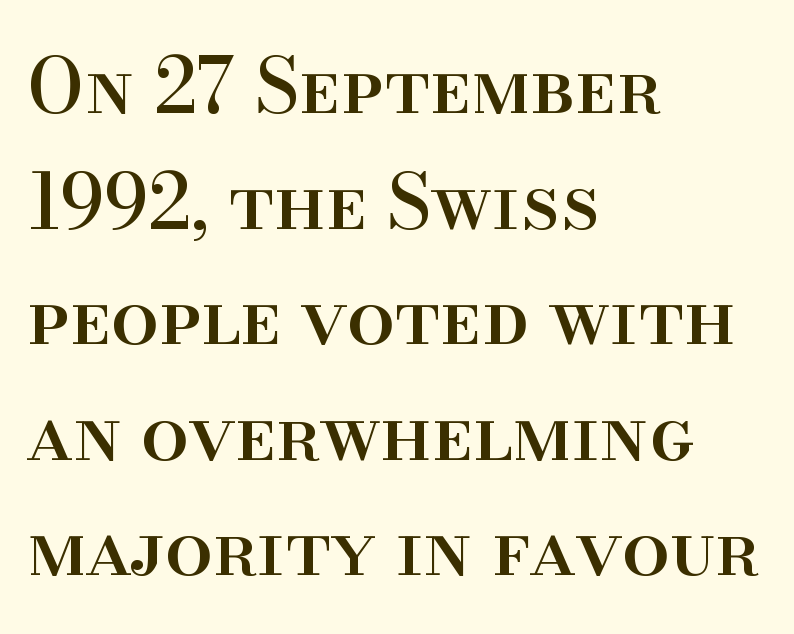
Q: Is the text italic (slanted)? A: No, it is upright.
Q: Is the typeface a serif or a sans-serif typeface? A: Serif.
Q: Is the text underlined? A: No.
Q: How is the paragraph aligned? A: Left-aligned.
Q: Is the spacing between letters normal or unusually wide? A: Normal.
Q: Is the spacing between lines tight, normal or loose? A: Normal.
Q: Width (condensed, normal, or wide)? A: Normal.
Q: Stroke contrast? A: High.
Q: x-height? A: Small.
Q: Monospaced? A: No.
